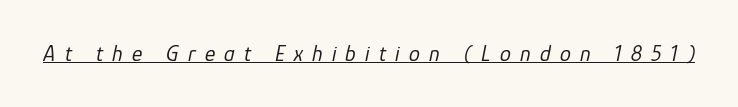
Is this a heavy cut? Hardly; it is regular or lighter. The passage shown is underscored from start to finish. Slanted lettering throughout. Compared with typical body copy, the letter spacing here is much looser.
